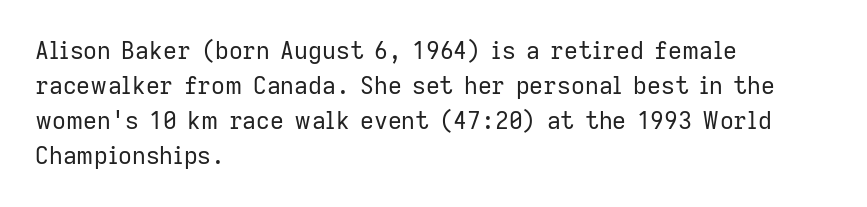
The image shows 24 px text type, upright; set left-aligned, normal line spacing (1.46x), normal letter spacing, not underlined.
